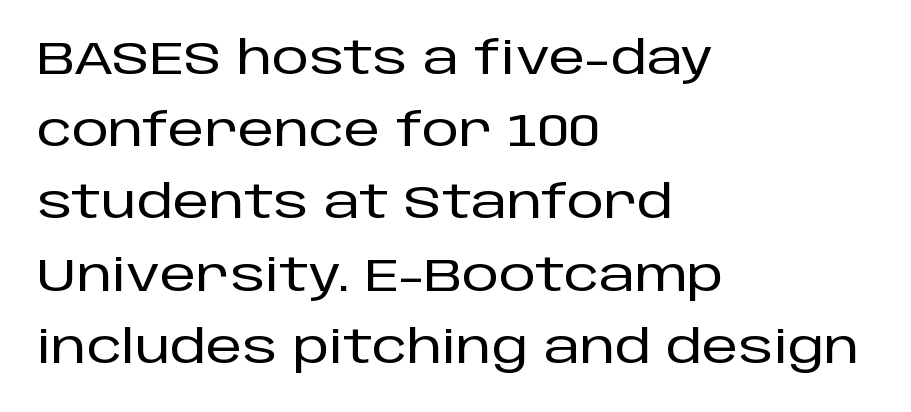
The passage shown is typed in a proportional face where columns would drift. Nobody drew a line under any word here. Students, note that the glyphs here touch the page at normal intervals. The font family rendered here belongs to the sans-serif group.
